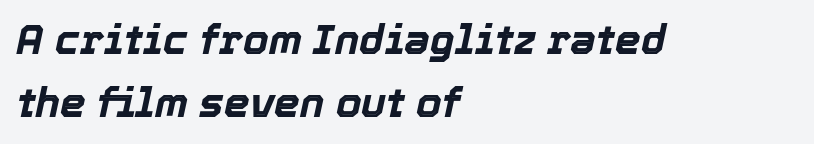
Honestly, the letter spacing is just normal — you wouldn't notice it. Chunky letters — that's bold for sure. Nobody drew a line under any word here. Visually the block forms a straight wall on the left and a jagged coastline on the right.
